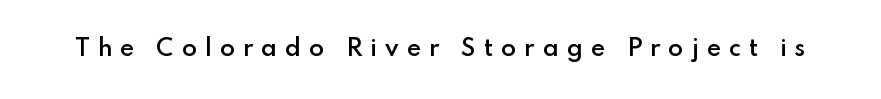
The image shows 22 px text type, upright; set unusually wide letter spacing (+0.36 em), not underlined.
